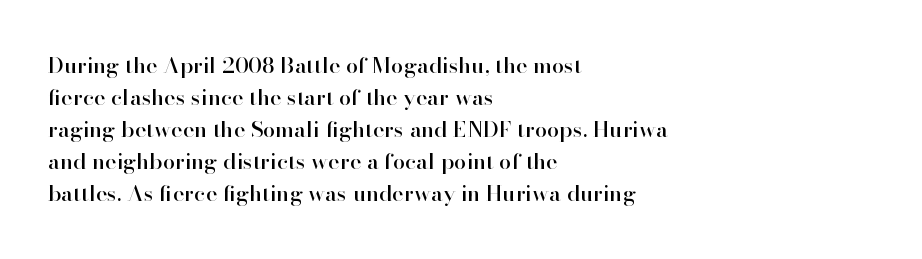
These lines were composed using upright roman letters. If you drew a ruler down the left edge, every line would touch it. In terms of leading, this rendering sits right in the middle. These lines keep a tight, regular rhythm from letter to letter. The glyphs are unaccompanied by any horizontal stroke below them.
